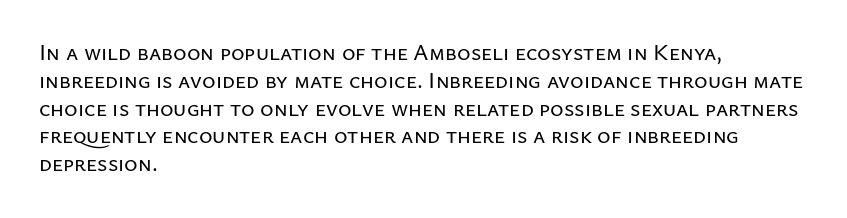
The image shows 23 px text type, upright; set left-aligned, line spacing 1.21x, normal letter spacing, not underlined.
